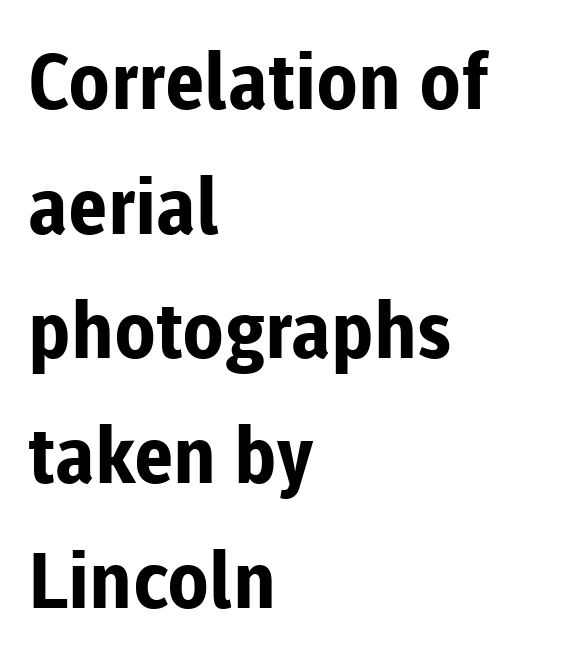
{"serif": "no", "italic": "no", "bold": "yes", "weight": "bold", "width": "normal", "stroke_contrast": "low", "x_height": "medium", "monospaced": "no", "underline": "no", "align": "left", "line_spacing": "normal", "line_spacing_ratio": 1.62, "letter_spacing": "normal", "letter_spacing_em": 0.0, "glyph_px": 77}
